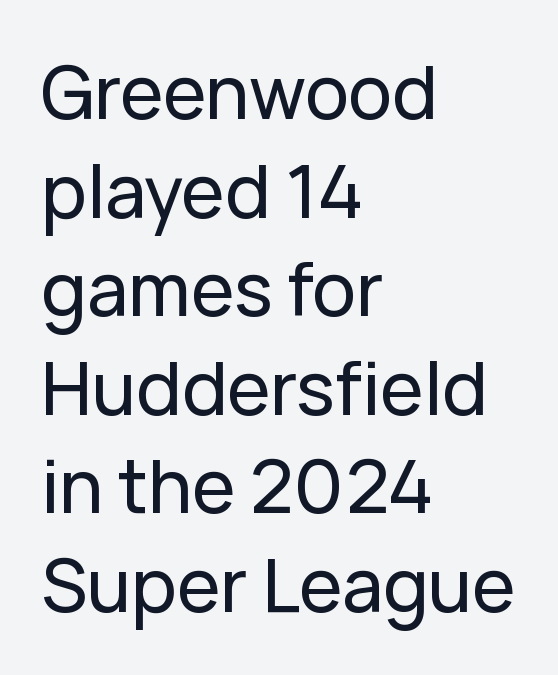
The image shows 73 px sans-serif type, upright; set left-aligned, normal line spacing (1.35x), normal letter spacing, not underlined; low stroke contrast and a medium x-height.
